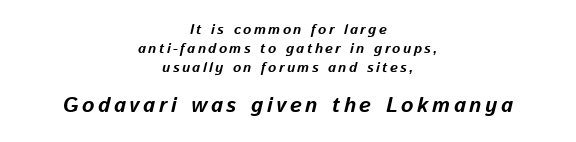
{"italic": "yes", "lean": "right", "slant_degrees": 13, "bold": "yes", "underline": "no", "align": "center", "line_spacing": "normal", "line_spacing_ratio": 1.34, "larger_block": "second", "size_ratio": 1.5, "glyph_px": 21}
